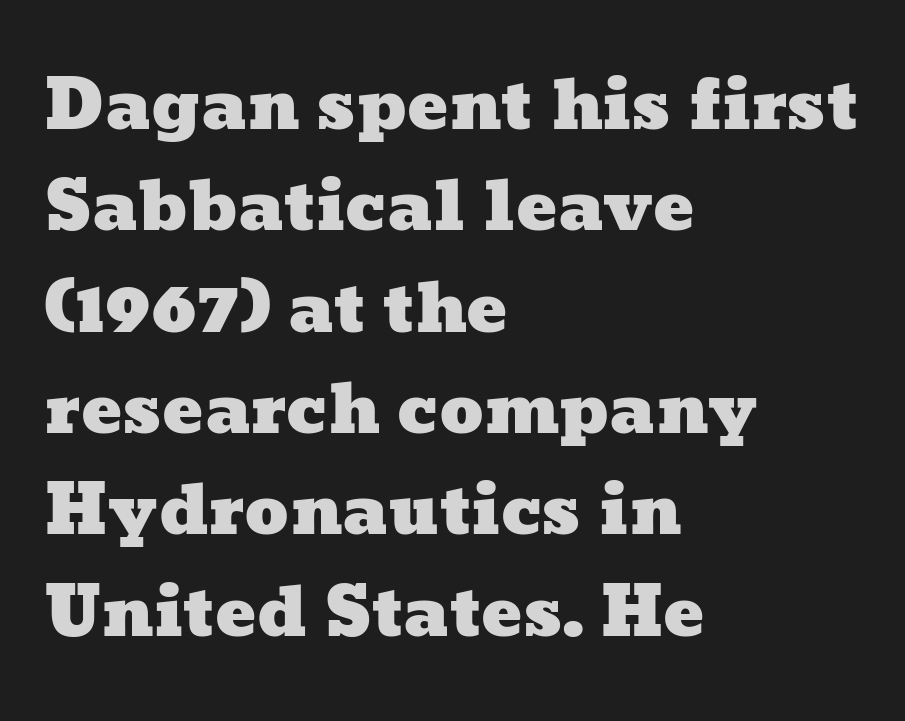
{"width": "wide", "stroke_contrast": "low", "x_height": "medium", "monospaced": "no", "underline": "no", "align": "left", "line_spacing": "normal", "line_spacing_ratio": 1.49, "letter_spacing": "normal", "letter_spacing_em": 0.0, "glyph_px": 68}
